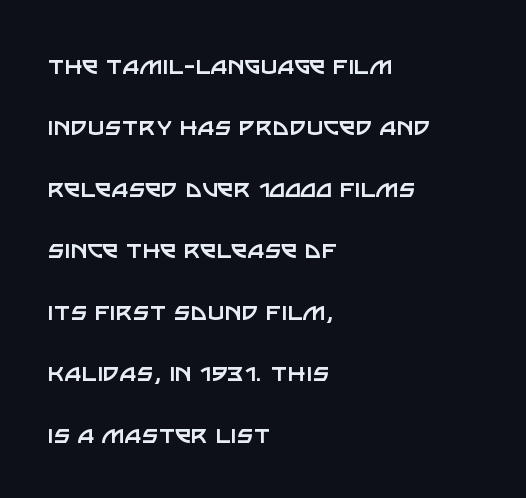
{"serif": "no", "italic": "no", "bold": "no", "weight": "regular", "width": "normal", "stroke_contrast": "low", "x_height": "large", "monospaced": "no", "underline": "no", "align": "left", "line_spacing": "loose", "line_spacing_ratio": 2.12, "letter_spacing": "normal", "letter_spacing_em": 0.0, "glyph_px": 29}
